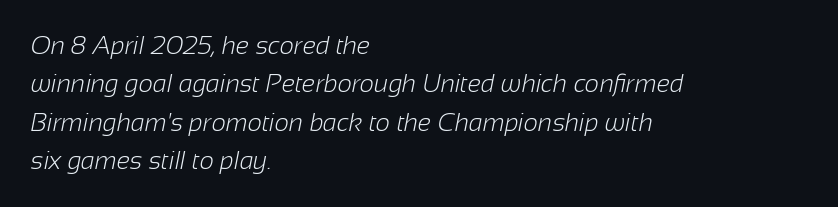
{"bold": "no", "underline": "no", "align": "left", "line_spacing": "normal", "line_spacing_ratio": 1.54, "letter_spacing": "normal", "letter_spacing_em": 0.0, "glyph_px": 25}
